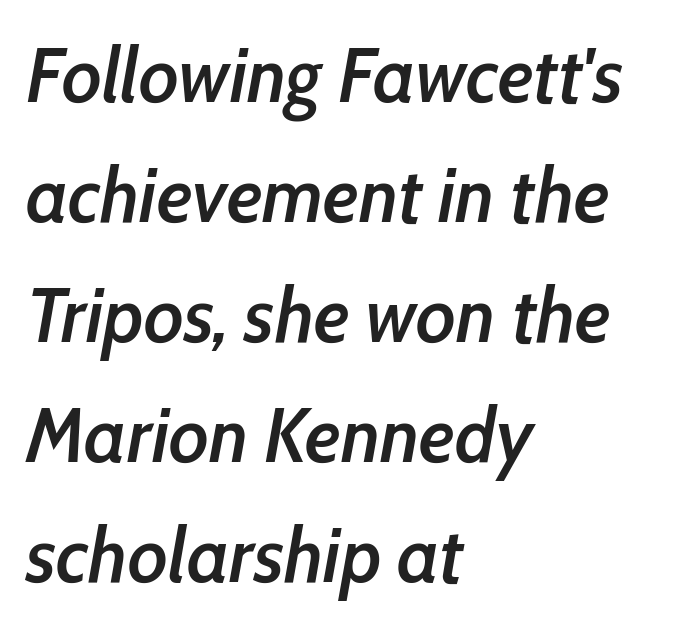
Q: Is the text bold? A: Semi-bold.
Q: Is the text italic (slanted)? A: Yes, it leans right by about 10 degrees.
Q: Is the text underlined? A: No.
Q: How is the paragraph aligned? A: Left-aligned.
Q: Is the spacing between letters normal or unusually wide? A: Normal.
Q: Is the spacing between lines tight, normal or loose? A: Normal.
Q: Width (condensed, normal, or wide)? A: Condensed.
Q: Stroke contrast? A: Low.
Q: x-height? A: Medium.
Q: Monospaced? A: No.
